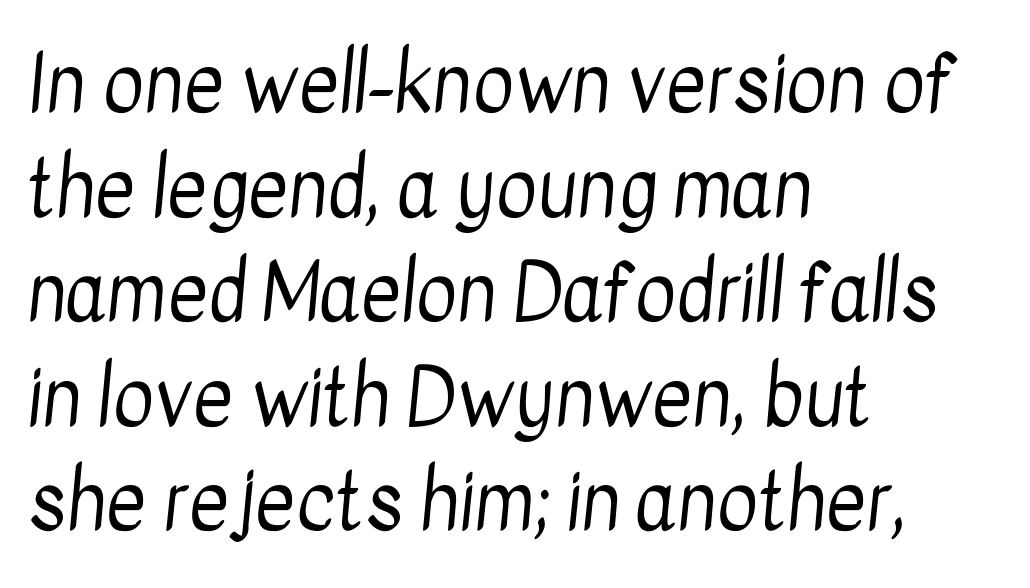
{"serif": "no", "bold": "no", "weight": "regular", "width": "condensed", "stroke_contrast": "low", "x_height": "medium", "monospaced": "no", "underline": "no", "align": "left", "line_spacing": "normal", "line_spacing_ratio": 1.34, "letter_spacing": "normal", "letter_spacing_em": 0.0, "glyph_px": 78}
